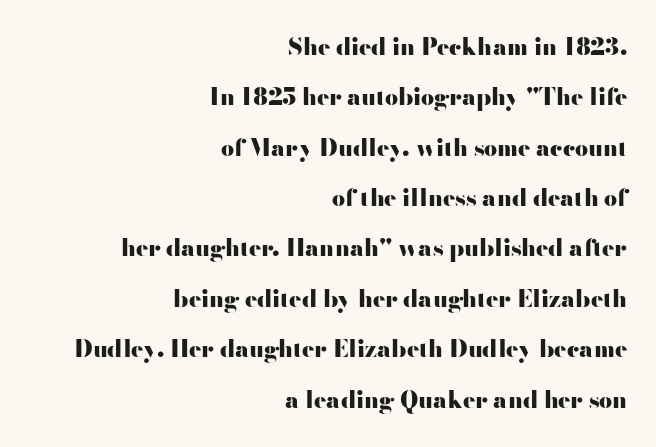
{"italic": "no", "bold": "yes", "underline": "no", "align": "right", "line_spacing": "loose", "line_spacing_ratio": 2.19, "letter_spacing": "normal", "letter_spacing_em": 0.0, "glyph_px": 23}
